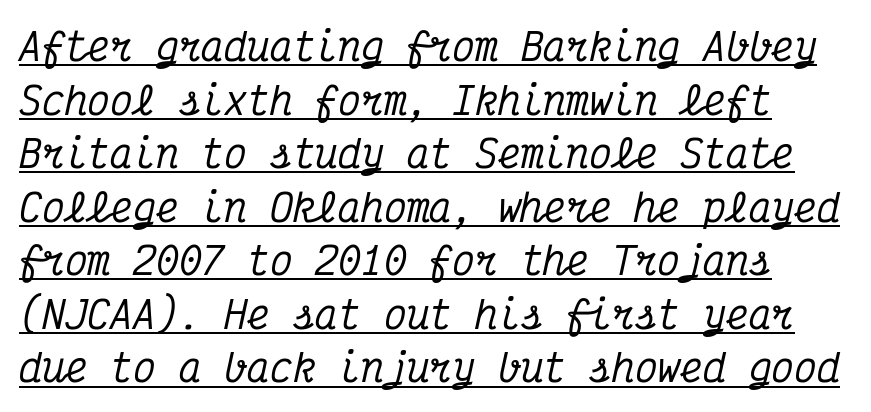
Q: Is the text italic (slanted)? A: Yes, it leans right by about 12 degrees.
Q: Is the typeface a serif or a sans-serif typeface? A: Serif.
Q: Is the text underlined? A: Yes.
Q: Is the spacing between letters normal or unusually wide? A: Normal.
Q: Is the spacing between lines tight, normal or loose? A: Normal.
Q: Width (condensed, normal, or wide)? A: Condensed.
Q: Stroke contrast? A: Medium.
Q: x-height? A: Medium.
Q: Monospaced? A: Yes.
